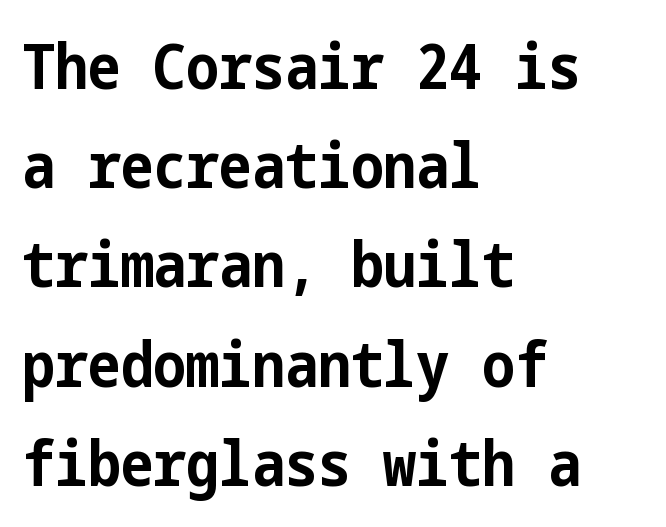
Q: Is the text bold? A: Yes.
Q: Is the text italic (slanted)? A: No, it is upright.
Q: Is the typeface a serif or a sans-serif typeface? A: Sans-serif.
Q: Is the text underlined? A: No.
Q: How is the paragraph aligned? A: Left-aligned.
Q: Is the spacing between letters normal or unusually wide? A: Normal.
Q: Is the spacing between lines tight, normal or loose? A: Normal.
Q: Width (condensed, normal, or wide)? A: Condensed.
Q: Stroke contrast? A: Low.
Q: x-height? A: Medium.
